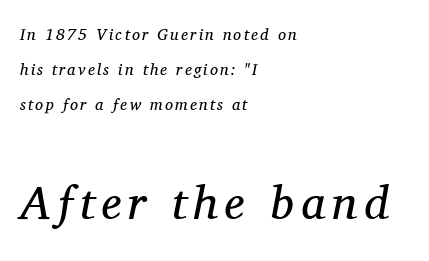
Q: Is the text bold? A: No.
Q: Is the text italic (slanted)? A: Yes, it leans right by about 11 degrees.
Q: Is the typeface a serif or a sans-serif typeface? A: Serif.
Q: Is the text underlined? A: No.
Q: How is the paragraph aligned? A: Left-aligned.
Q: Is the spacing between lines tight, normal or loose? A: Loose.
Q: Which block of text is set in a larger size, the first (top) or the second (bottom)? A: The second (bottom) one.
Q: Width (condensed, normal, or wide)? A: Normal.
Q: Stroke contrast? A: Medium.
Q: x-height? A: Medium.
Q: Monospaced? A: No.
